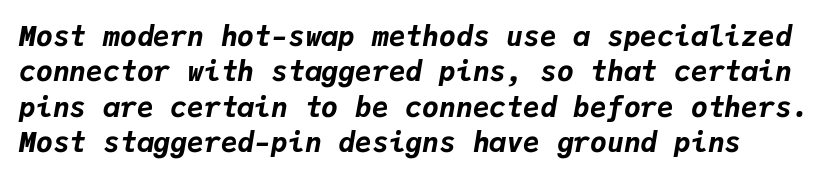
{"italic": "yes", "lean": "right", "slant_degrees": 9, "bold": "yes", "weight": "bold", "width": "normal", "stroke_contrast": "low", "x_height": "medium", "monospaced": "yes", "underline": "no", "line_spacing": "normal", "line_spacing_ratio": 1.26, "letter_spacing": "normal", "letter_spacing_em": 0.0, "glyph_px": 28}
